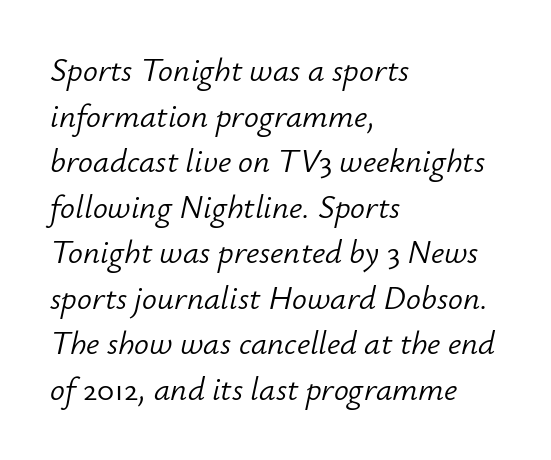
Descenders are the only things crossing below the line. Tall strokes in this sample are angled rather than plumb. The font is comparable to plain body text, perhaps lighter. Whoever set this chose a conventional vertical rhythm. The rendering uses natural spacing where letterforms have individual widths. These lines are set flush left with a ragged right edge.
